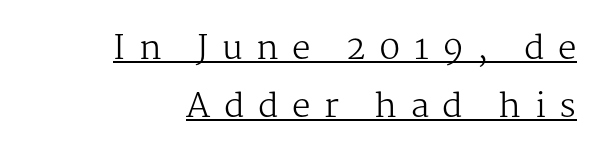
{"serif": "yes", "italic": "no", "bold": "no", "weight": "regular", "width": "normal", "stroke_contrast": "medium", "x_height": "medium", "monospaced": "no", "underline": "yes", "align": "right", "line_spacing_ratio": 1.75, "letter_spacing": "wide", "letter_spacing_em": 0.41, "glyph_px": 33}
